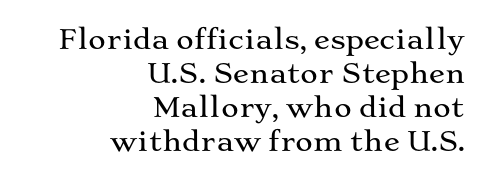
Q: Is the text italic (slanted)? A: No, it is upright.
Q: Is the text underlined? A: No.
Q: How is the paragraph aligned? A: Right-aligned.
Q: Is the spacing between letters normal or unusually wide? A: Normal.
Q: Is the spacing between lines tight, normal or loose? A: Normal.
